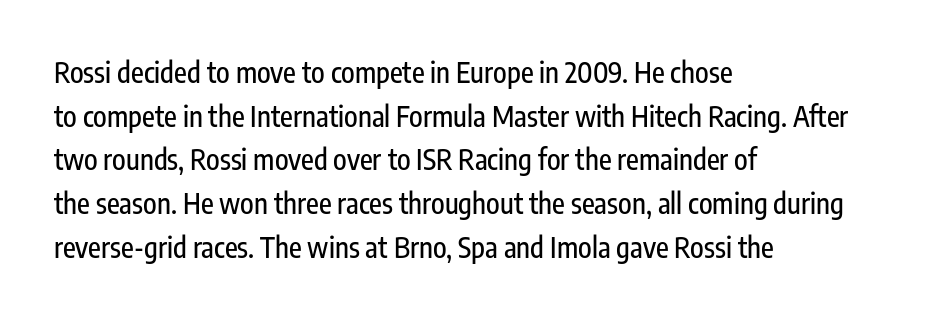
The image shows 28 px condensed sans-serif type, upright; set left-aligned, normal line spacing (1.56x), normal letter spacing, not underlined; low stroke contrast and a medium x-height.
